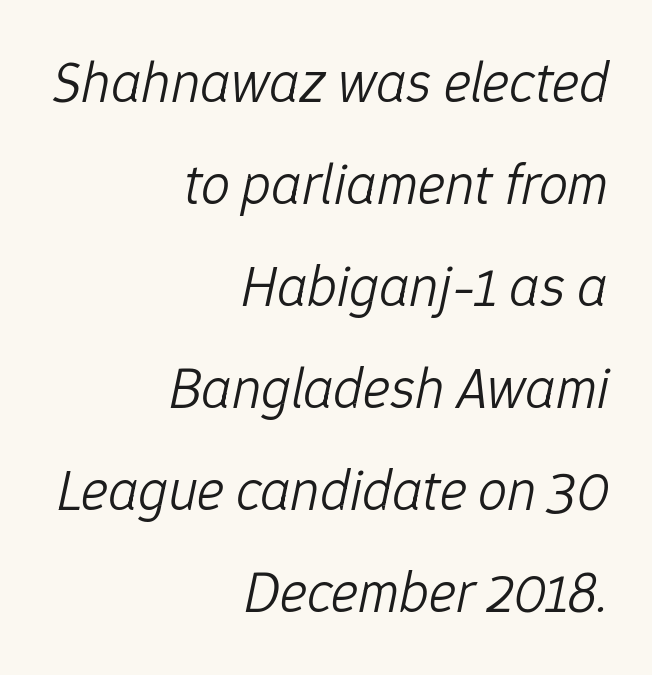
The image shows 58 px light type, italic (leaning right); set right-aligned, line spacing 1.76x, normal letter spacing, not underlined; low stroke contrast and a medium x-height.
